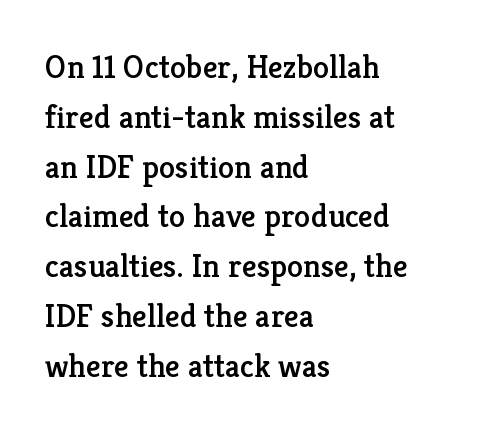
In CSS terms this would be text-align: left. The gaps between neighbouring characters are ordinary and unremarkable. The gap between lines stays unmarked. Every character sits straight up, as roman type does. Examine the stroke ends and you'll spot serifs.
